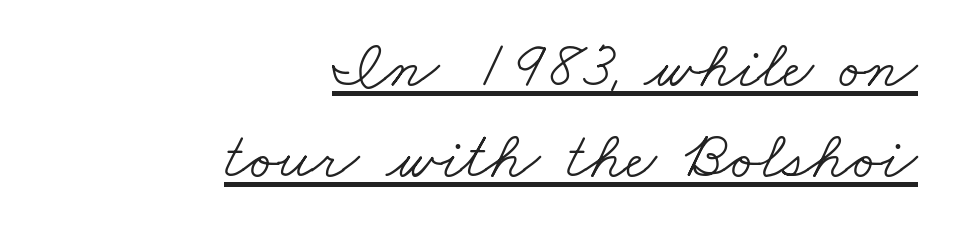
{"serif": "yes", "bold": "no", "weight": "light", "width": "wide", "stroke_contrast": "low", "x_height": "small", "monospaced": "no", "underline": "yes", "align": "right", "line_spacing": "normal", "line_spacing_ratio": 1.36, "letter_spacing": "normal", "letter_spacing_em": 0.0, "glyph_px": 67}
